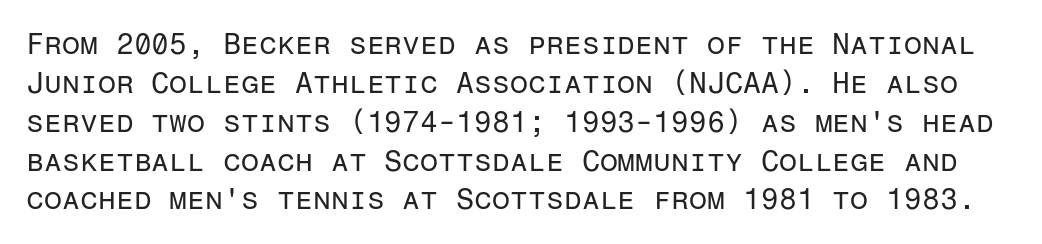
Q: Is the text bold? A: No.
Q: Is the text italic (slanted)? A: No, it is upright.
Q: Is the typeface a serif or a sans-serif typeface? A: Sans-serif.
Q: Is the text underlined? A: No.
Q: Is the spacing between letters normal or unusually wide? A: Normal.
Q: Is the spacing between lines tight, normal or loose? A: Normal.
Q: Width (condensed, normal, or wide)? A: Normal.
Q: Stroke contrast? A: Low.
Q: x-height? A: Medium.
Q: Monospaced? A: Yes.
